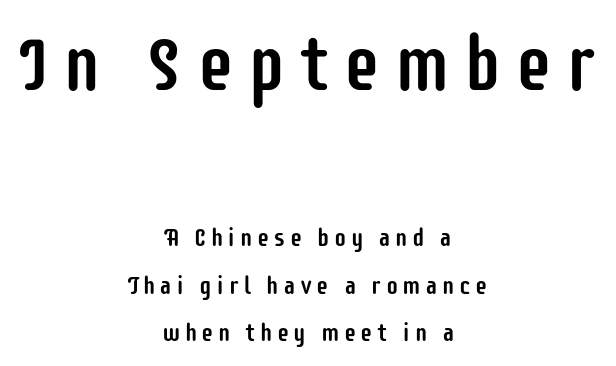
{"serif": "no", "italic": "no", "width": "condensed", "stroke_contrast": "low", "x_height": "large", "monospaced": "no", "underline": "no", "align": "center", "line_spacing_ratio": 1.89, "larger_block": "first", "size_ratio": 3.04, "glyph_px": 76}
